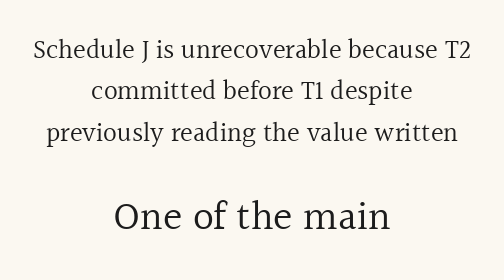
Think of a printed novel: that variable character pitch is what you see here. These lines are composed in type with serifs. Posture: straight, roman, zero tilt. This sample is center-justified, so both line endings float freely.
